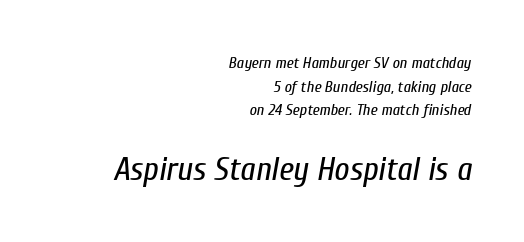
The image shows 33 px regular-weight, condensed type, italic (leaning right); set right-aligned, normal line spacing (1.47x), normal letter spacing, not underlined; the second (bottom) block is 2.06x larger; low stroke contrast and a medium x-height.
